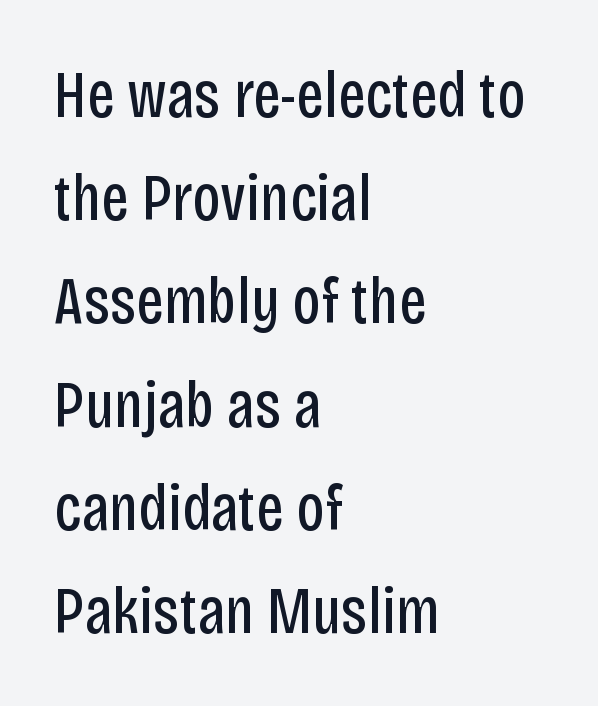
This sample has the flowing, uneven cadence of proportional lettering. The axis of the letterforms is exactly vertical. Check the space under the baseline: it is left empty. Stems and bowls with no extra thickness — not bold. Left-aligned paragraph, ragged on the right. Leading matches the norm, producing a regular column.
